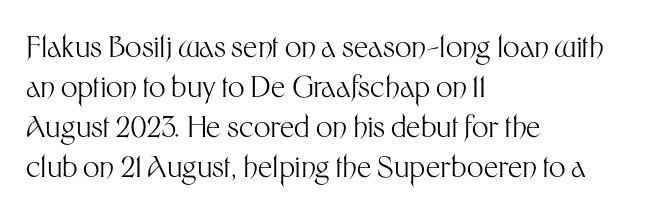
Q: Is the text bold? A: No.
Q: Is the text italic (slanted)? A: No, it is upright.
Q: Is the typeface a serif or a sans-serif typeface? A: Sans-serif.
Q: Is the text underlined? A: No.
Q: How is the paragraph aligned? A: Left-aligned.
Q: Is the spacing between letters normal or unusually wide? A: Normal.
Q: Is the spacing between lines tight, normal or loose? A: Normal.
Q: Width (condensed, normal, or wide)? A: Normal.
Q: Stroke contrast? A: Medium.
Q: x-height? A: Medium.
Q: Monospaced? A: No.
